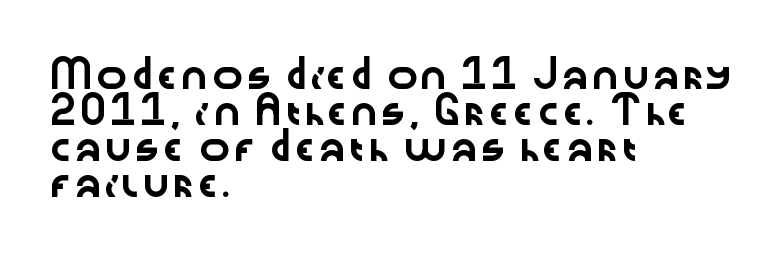
Q: Is the text italic (slanted)? A: No, it is upright.
Q: Is the text underlined? A: No.
Q: How is the paragraph aligned? A: Left-aligned.
Q: Is the spacing between letters normal or unusually wide? A: Normal.
Q: Is the spacing between lines tight, normal or loose? A: Normal.
